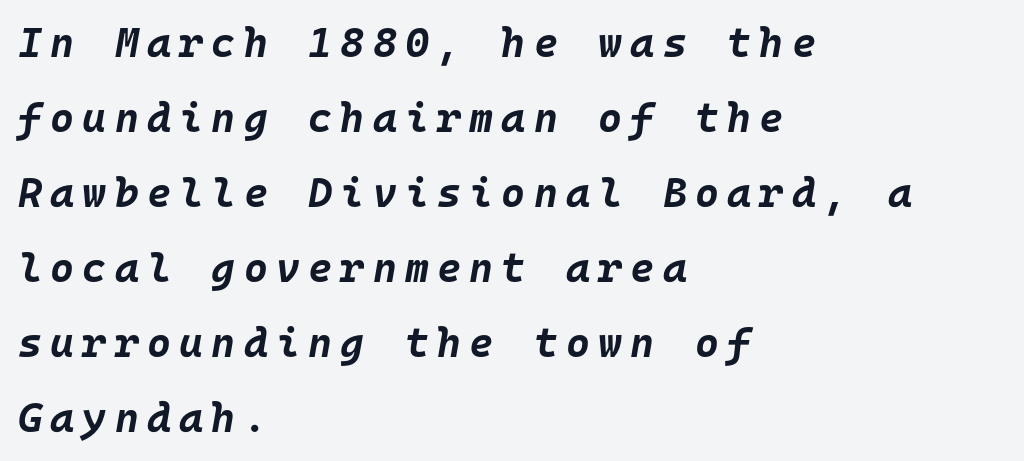
Q: Is the text bold? A: Yes.
Q: Is the text italic (slanted)? A: Yes, it leans right by about 10 degrees.
Q: Is the text underlined? A: No.
Q: How is the paragraph aligned? A: Left-aligned.
Q: Is the spacing between letters normal or unusually wide? A: Unusually wide.
Q: Width (condensed, normal, or wide)? A: Normal.
Q: Stroke contrast? A: Low.
Q: x-height? A: Large.
Q: Monospaced? A: Yes.
